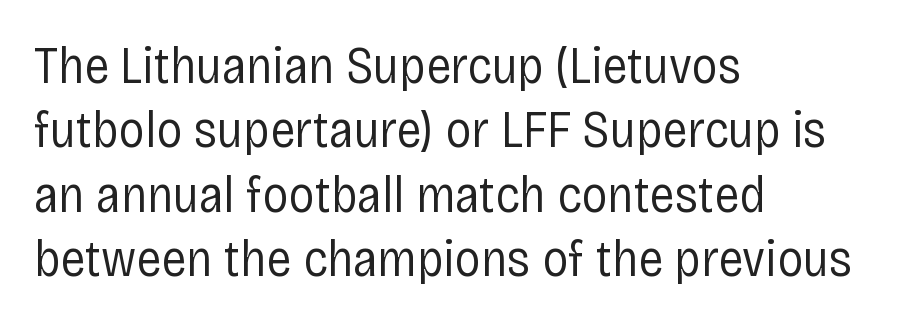
Summary of weight: not heavy and not bold. Leftover space on each line is placed entirely after the last word. A typesetter would mark this as roman, not italic. Think of a printed novel: that variable character pitch is what you see here.
